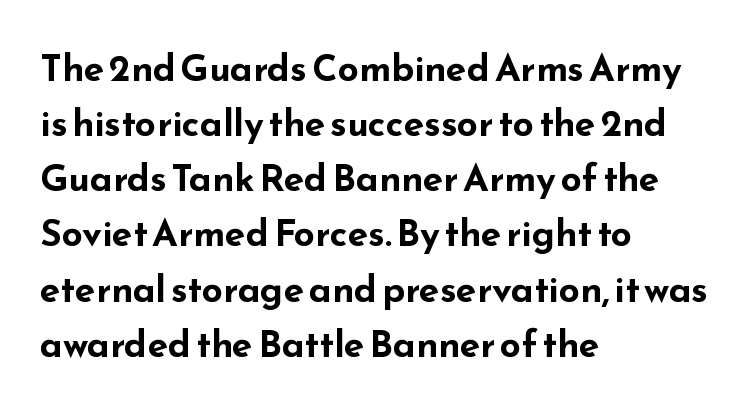
Which margin do the lines hug? The left one — the right edge is uneven. Is there much room between lines? A standard amount, neither cramped nor airy. The passage shown is typed in a proportional face where columns would drift. How are the letters spaced? Ordinarily, with no added tracking. No word sits above an underline. Bold? Absolutely — the strokes are thick and heavy.
